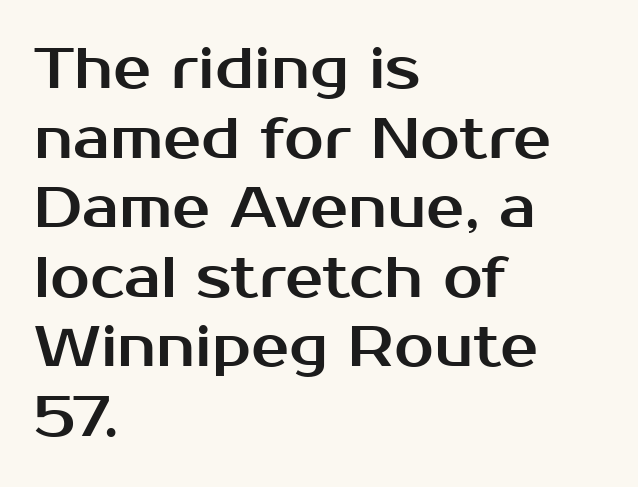
The image shows 57 px sans-serif type, upright; set left-aligned, line spacing 1.22x, normal letter spacing, not underlined; medium stroke contrast and a medium x-height.
